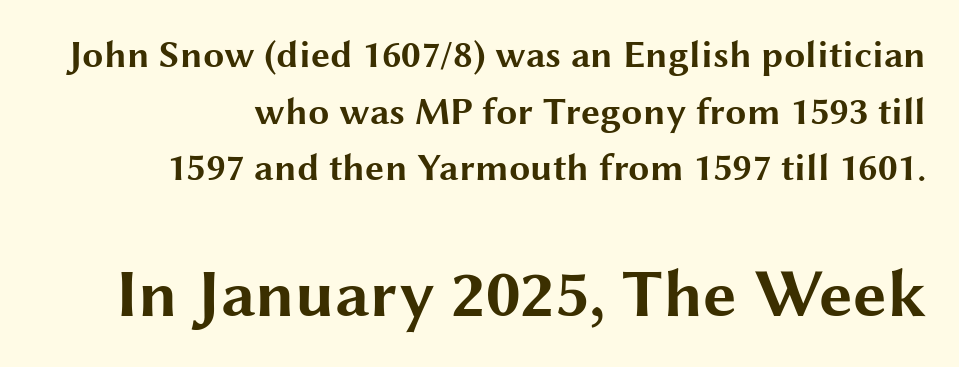
{"serif": "no", "italic": "no", "bold": "yes", "weight": "bold", "width": "wide", "stroke_contrast": "medium", "x_height": "medium", "monospaced": "no", "underline": "no", "line_spacing": "normal", "line_spacing_ratio": 1.49, "letter_spacing": "normal", "letter_spacing_em": 0.0, "larger_block": "second", "size_ratio": 1.76, "glyph_px": 67}
